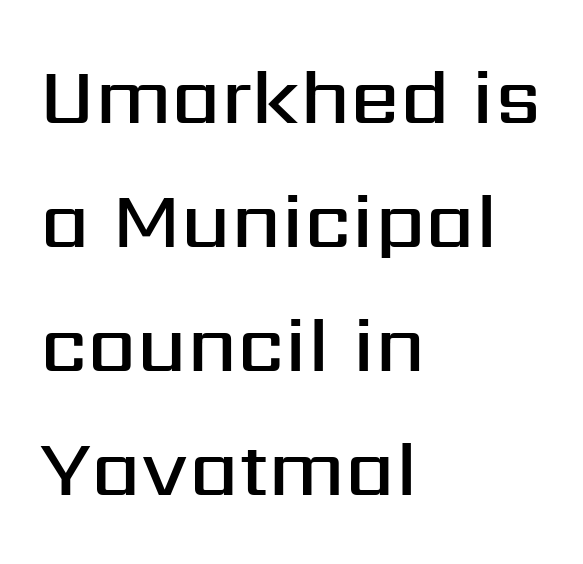
The image shows 79 px semibold sans-serif type, upright; set left-aligned, normal line spacing (1.57x), normal letter spacing, not underlined; medium stroke contrast and a medium x-height.
